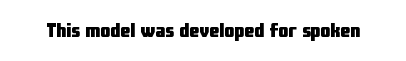
{"italic": "no", "bold": "yes", "underline": "no", "letter_spacing": "normal", "letter_spacing_em": 0.0, "glyph_px": 20}
